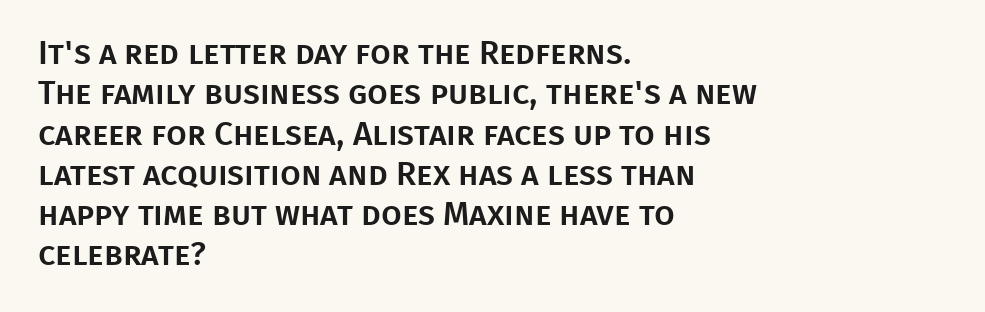
Nobody touched the tracking dial on this one. The letters advance in unequal steps, a hallmark of proportional type. Each row of text sits above clean, open space. The type family on display is of the sans-serif kind.
